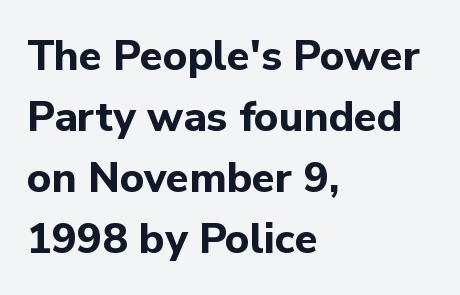
{"serif": "no", "italic": "no", "bold": "yes", "weight": "bold", "width": "normal", "stroke_contrast": "low", "x_height": "medium", "monospaced": "no", "underline": "no", "align": "left", "line_spacing": "normal", "line_spacing_ratio": 1.45, "letter_spacing": "normal", "letter_spacing_em": 0.0, "glyph_px": 42}
